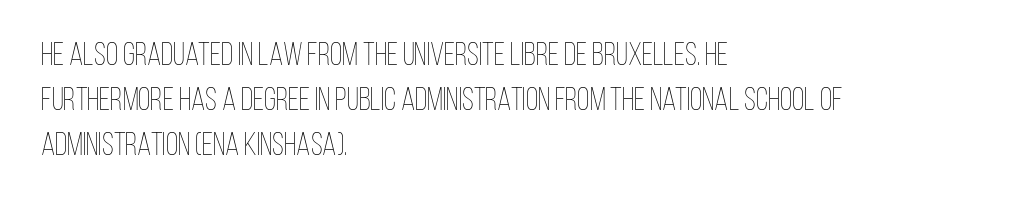
{"italic": "no", "bold": "no", "weight": "thin", "width": "condensed", "stroke_contrast": "low", "x_height": "large", "monospaced": "no", "underline": "no", "align": "left", "line_spacing": "normal", "line_spacing_ratio": 1.41, "letter_spacing": "normal", "letter_spacing_em": 0.0, "glyph_px": 32}
